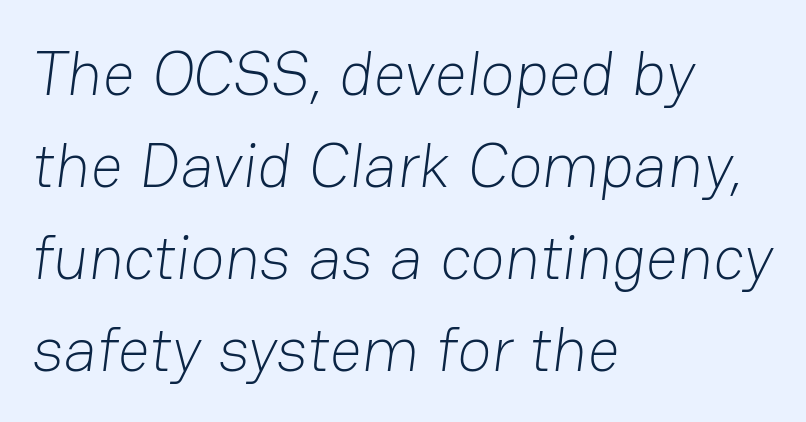
The image shows 63 px light sans-serif type; set left-aligned, normal line spacing (1.46x), normal letter spacing, not underlined; low stroke contrast and a medium x-height.
